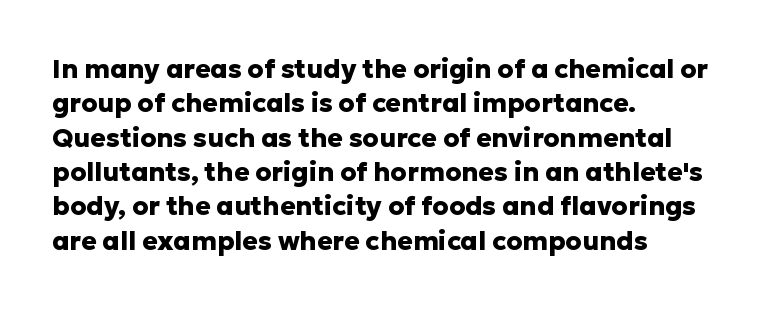
{"italic": "no", "bold": "yes", "underline": "no", "align": "left", "line_spacing": "normal", "line_spacing_ratio": 1.32, "letter_spacing": "normal", "letter_spacing_em": 0.0, "glyph_px": 26}
